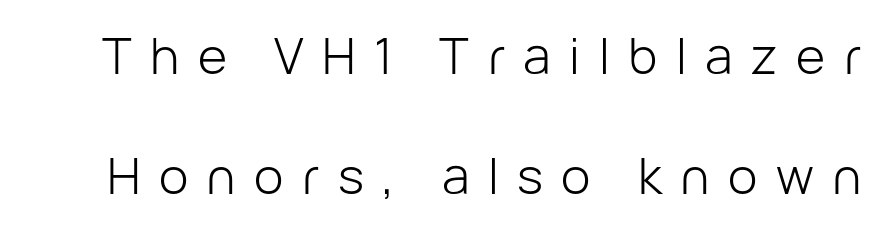
{"serif": "no", "italic": "no", "bold": "no", "weight": "light", "width": "normal", "stroke_contrast": "low", "x_height": "medium", "monospaced": "no", "underline": "no", "line_spacing": "loose", "line_spacing_ratio": 2.4, "letter_spacing": "wide", "letter_spacing_em": 0.37, "glyph_px": 50}
